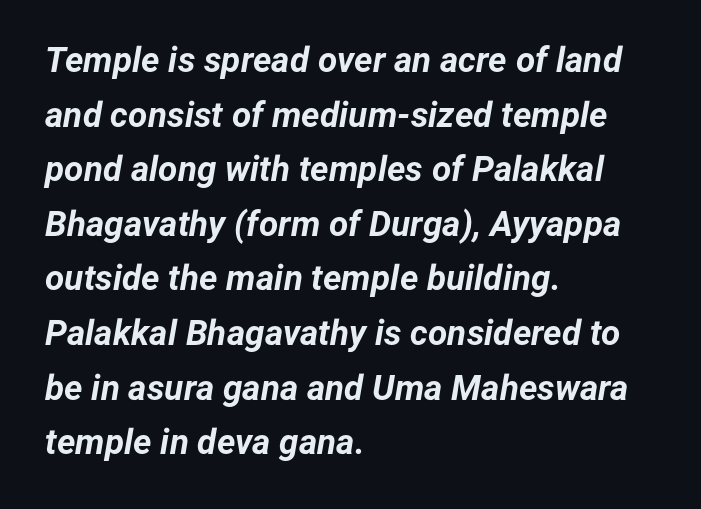
The image shows 35 px bold type, italic (leaning right); set left-aligned, normal line spacing (1.56x), normal letter spacing, not underlined; low stroke contrast and a medium x-height.
